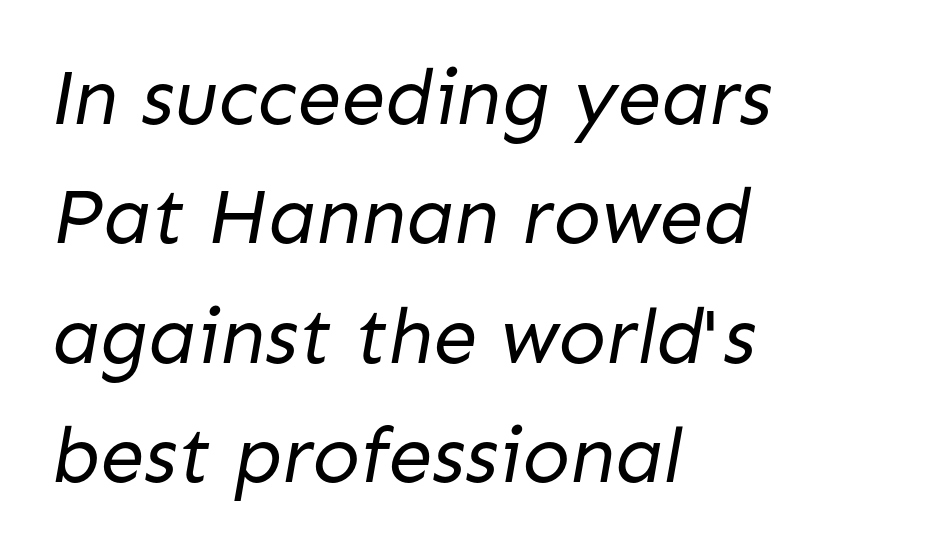
The image shows 79 px regular-weight sans-serif type; set left-aligned, normal line spacing (1.51x), normal letter spacing, not underlined; low stroke contrast and a medium x-height.
